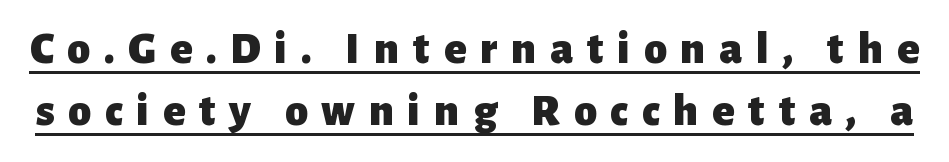
Q: Is the text bold? A: Yes.
Q: Is the text italic (slanted)? A: No, it is upright.
Q: Is the typeface a serif or a sans-serif typeface? A: Sans-serif.
Q: Is the text underlined? A: Yes.
Q: Is the spacing between letters normal or unusually wide? A: Unusually wide.
Q: Is the spacing between lines tight, normal or loose? A: Normal.
Q: Width (condensed, normal, or wide)? A: Normal.
Q: Stroke contrast? A: Low.
Q: x-height? A: Medium.
Q: Monospaced? A: No.
